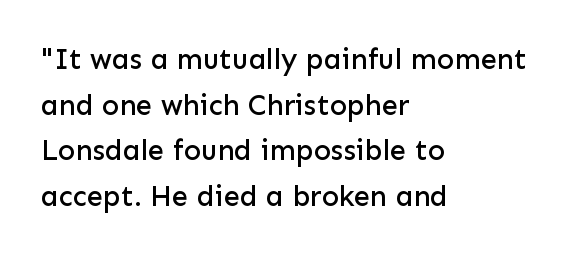
{"serif": "no", "italic": "no", "width": "normal", "stroke_contrast": "low", "x_height": "medium", "monospaced": "no", "underline": "no", "align": "left", "line_spacing": "normal", "line_spacing_ratio": 1.57, "letter_spacing": "normal", "letter_spacing_em": 0.0, "glyph_px": 29}
